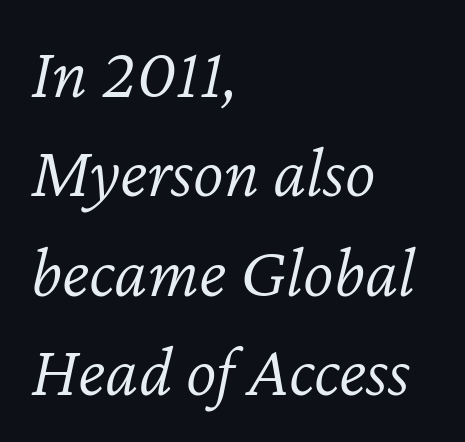
The image shows 73 px light type, italic (leaning right); set left-aligned, normal line spacing (1.36x), normal letter spacing, not underlined; low stroke contrast and a medium x-height.
